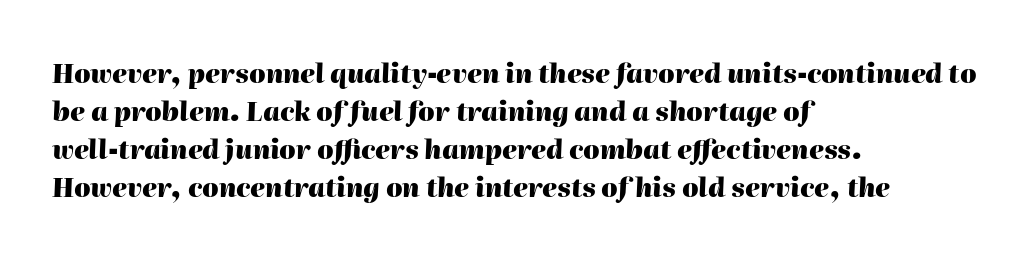
{"italic": "yes", "lean": "right", "slant_degrees": 2, "bold": "yes", "underline": "no", "align": "left", "line_spacing": "normal", "line_spacing_ratio": 1.46, "letter_spacing": "normal", "letter_spacing_em": 0.0, "glyph_px": 26}
